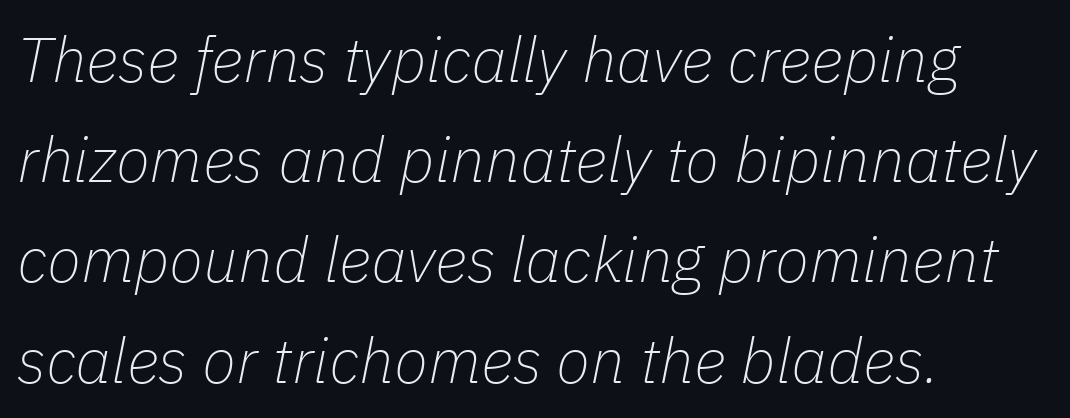
Q: Is the text bold? A: No.
Q: Is the text italic (slanted)? A: Yes, it leans right by about 11 degrees.
Q: Is the text underlined? A: No.
Q: How is the paragraph aligned? A: Left-aligned.
Q: Is the spacing between letters normal or unusually wide? A: Normal.
Q: Is the spacing between lines tight, normal or loose? A: Normal.
Q: Width (condensed, normal, or wide)? A: Normal.
Q: Stroke contrast? A: Low.
Q: x-height? A: Medium.
Q: Monospaced? A: No.
